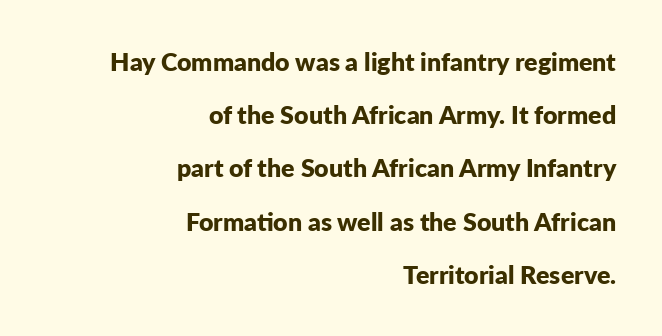
{"italic": "no", "bold": "yes", "underline": "no", "align": "right", "line_spacing": "loose", "line_spacing_ratio": 2.13, "letter_spacing": "normal", "letter_spacing_em": 0.0, "glyph_px": 25}
